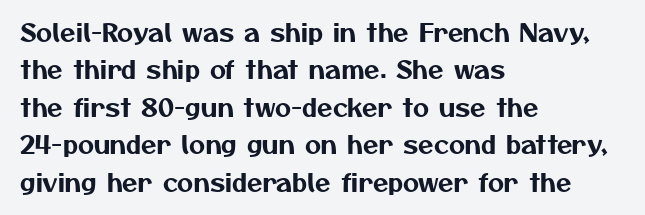
{"underline": "no", "align": "left", "line_spacing": "normal", "line_spacing_ratio": 1.5, "letter_spacing": "normal", "letter_spacing_em": 0.0, "glyph_px": 25}
